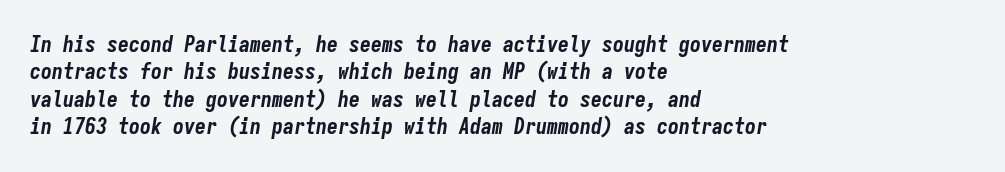
The image shows 22 px bold type, italic (leaning right); set left-aligned, normal line spacing (1.25x), normal letter spacing, not underlined.
